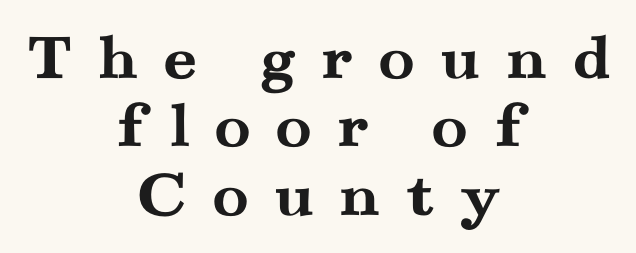
{"serif": "yes", "italic": "no", "bold": "yes", "weight": "semibold", "width": "wide", "stroke_contrast": "medium", "x_height": "small", "monospaced": "no", "underline": "no", "align": "center", "line_spacing": "tight", "line_spacing_ratio": 1.02, "letter_spacing": "wide", "letter_spacing_em": 0.36, "glyph_px": 67}
